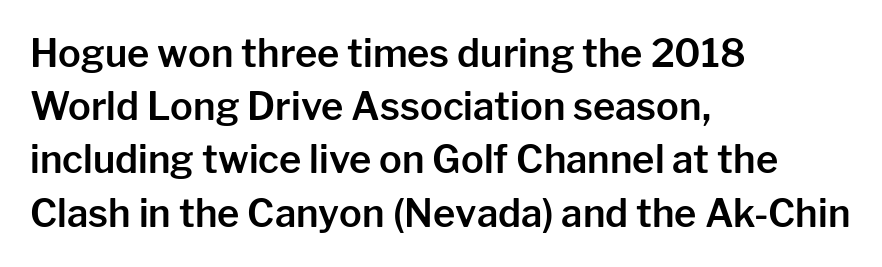
{"serif": "no", "italic": "no", "width": "normal", "stroke_contrast": "low", "x_height": "medium", "monospaced": "no", "underline": "no", "align": "left", "line_spacing": "normal", "line_spacing_ratio": 1.4, "letter_spacing": "normal", "letter_spacing_em": 0.0, "glyph_px": 38}
